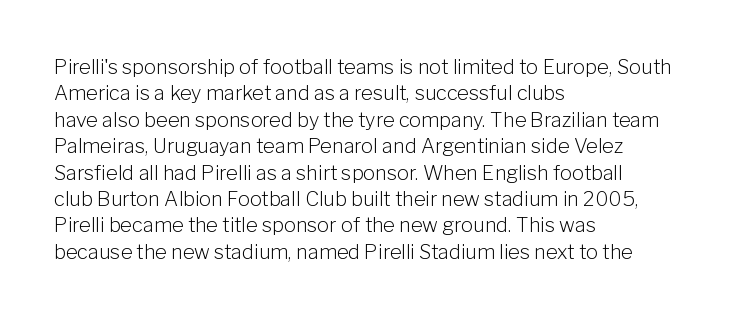
The image shows 20 px text type, upright; set left-aligned, normal line spacing (1.32x), normal letter spacing, not underlined.
